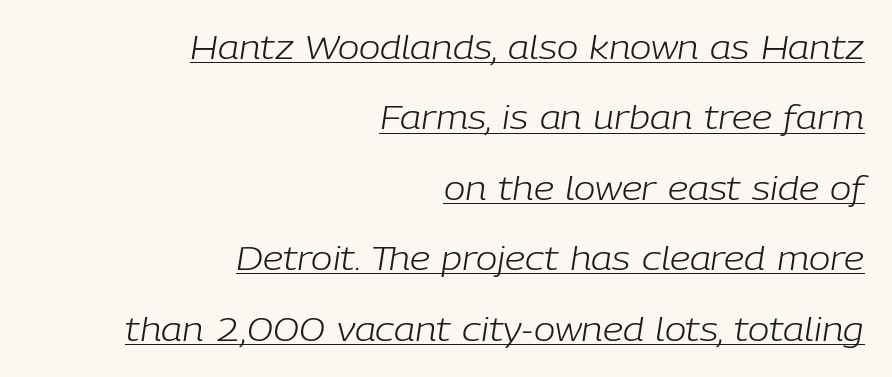
Each line ends at the same right margin while the left side varies. Each word holds together tightly as a unit, with standard inter-letter gaps. These lines stand farther apart than default settings would place them. A rule runs beneath these lines of type. The letters are slanted; this is an italic face. Each letter keeps its own natural width here, so spacing adapts to shape.
